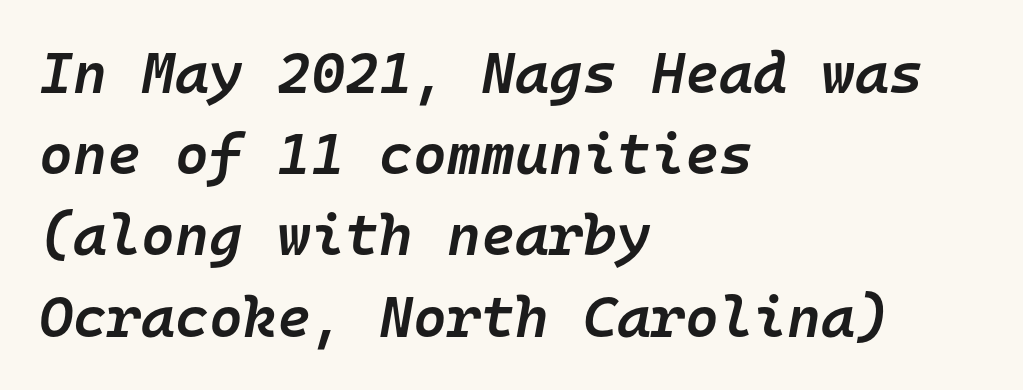
{"italic": "yes", "lean": "right", "slant_degrees": 10, "bold": "semi", "weight": "semibold", "width": "normal", "stroke_contrast": "low", "x_height": "medium", "monospaced": "yes", "underline": "no", "align": "left", "line_spacing": "normal", "line_spacing_ratio": 1.4, "letter_spacing": "normal", "letter_spacing_em": 0.0, "glyph_px": 58}
